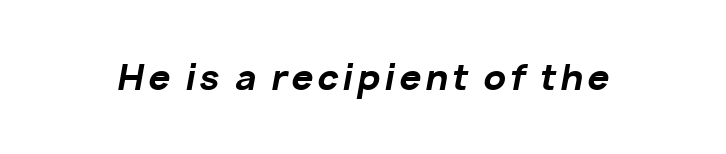
Every letter is thick-stroked: bold, no question. The lettering tilts uniformly, giving the passage an italic look. The passage shown is typed in a proportional face where columns would drift. Check under the words: just untouched page.
